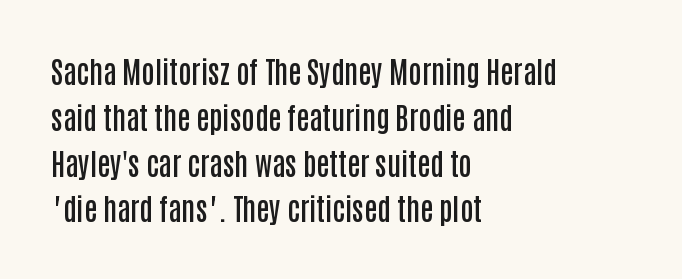
Posture: vertical. Is the type bold? Partly — it's a semibold, heavier than regular but not fully bold. The words here are not underlined. Short note: letters normally spaced. Is this a fixed-width face? No — the glyphs have proportional, varying widths.
